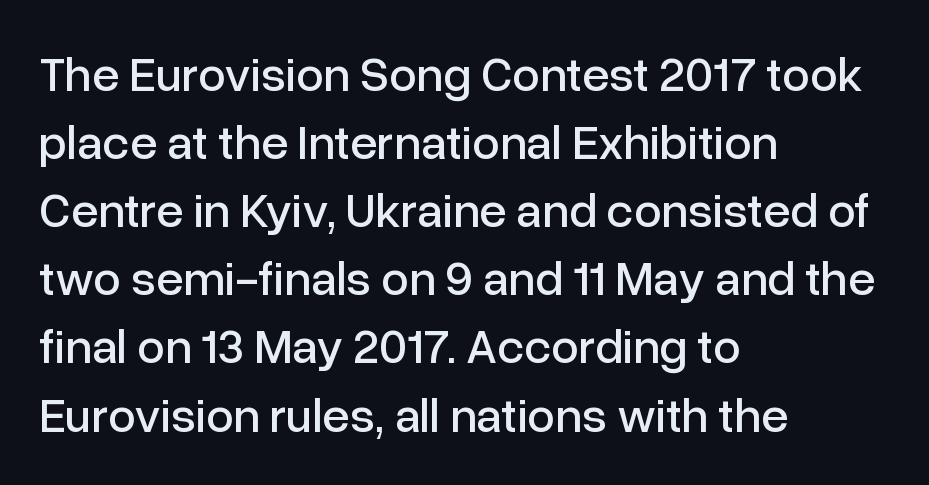
Q: Is the text italic (slanted)? A: No, it is upright.
Q: Is the typeface a serif or a sans-serif typeface? A: Sans-serif.
Q: Is the text underlined? A: No.
Q: How is the paragraph aligned? A: Left-aligned.
Q: Is the spacing between letters normal or unusually wide? A: Normal.
Q: Is the spacing between lines tight, normal or loose? A: Normal.
Q: Width (condensed, normal, or wide)? A: Normal.
Q: Stroke contrast? A: Low.
Q: x-height? A: Medium.
Q: Monospaced? A: No.
